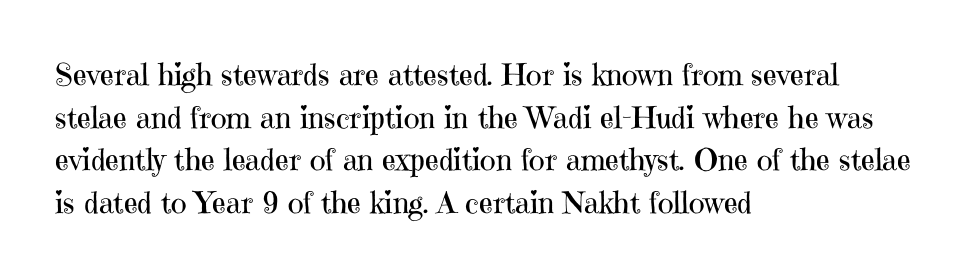
{"serif": "yes", "italic": "no", "bold": "no", "weight": "regular", "width": "normal", "stroke_contrast": "high", "x_height": "medium", "monospaced": "no", "underline": "no", "align": "left", "line_spacing": "normal", "line_spacing_ratio": 1.42, "letter_spacing": "normal", "letter_spacing_em": 0.0, "glyph_px": 30}
